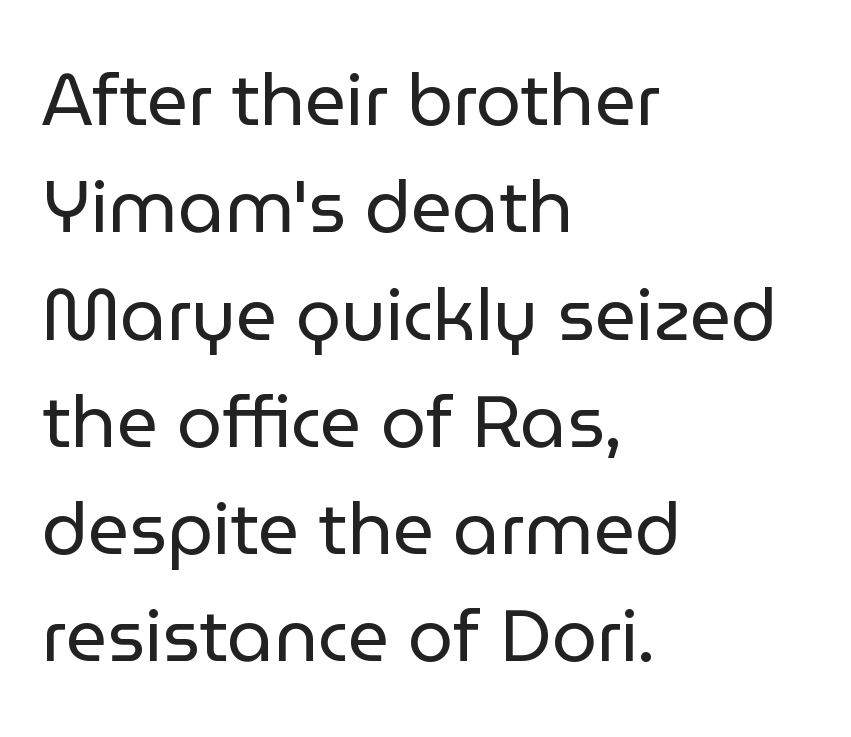
Bold? No — there's no thickening of the strokes. No word sits above an underline. Is this a fixed-width face? No — the glyphs have proportional, varying widths. This sample uses a sans-serif face.
